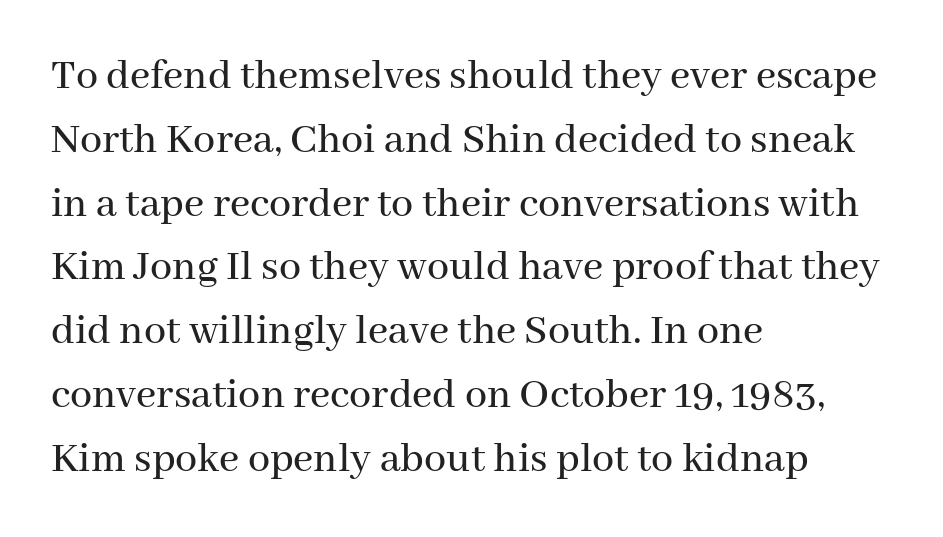
{"serif": "yes", "italic": "no", "width": "normal", "stroke_contrast": "medium", "x_height": "medium", "monospaced": "no", "underline": "no", "align": "left", "line_spacing": "normal", "line_spacing_ratio": 1.45, "letter_spacing": "normal", "letter_spacing_em": 0.0, "glyph_px": 44}
